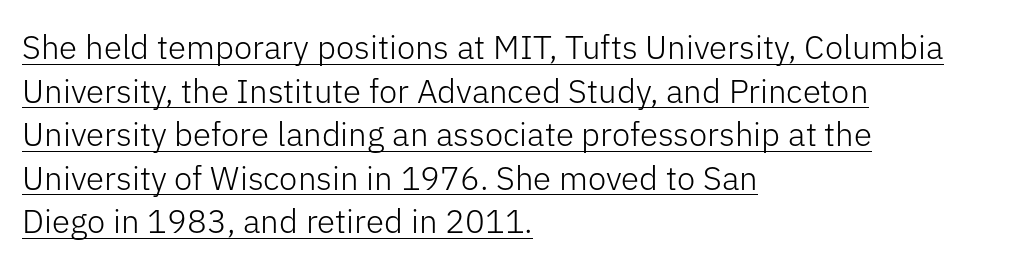
Q: Is the text bold? A: No.
Q: Is the text italic (slanted)? A: No, it is upright.
Q: Is the typeface a serif or a sans-serif typeface? A: Sans-serif.
Q: Is the text underlined? A: Yes.
Q: How is the paragraph aligned? A: Left-aligned.
Q: Is the spacing between letters normal or unusually wide? A: Normal.
Q: Is the spacing between lines tight, normal or loose? A: Normal.
Q: Width (condensed, normal, or wide)? A: Normal.
Q: Stroke contrast? A: Low.
Q: x-height? A: Medium.
Q: Monospaced? A: No.
